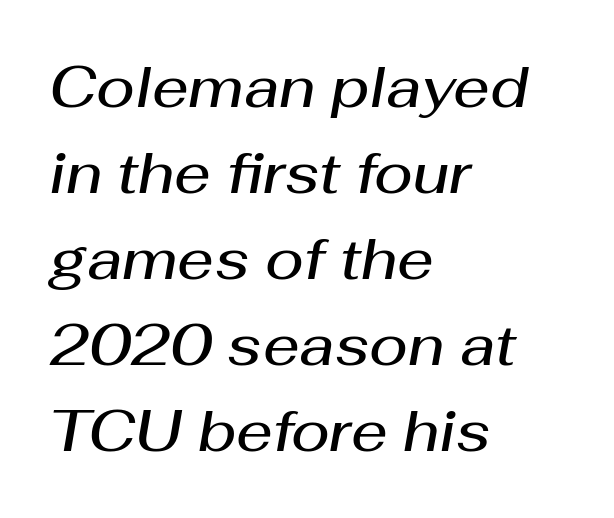
The image shows 57 px semibold type, italic (leaning right); set left-aligned, normal line spacing (1.51x), normal letter spacing, not underlined; medium stroke contrast and a medium x-height.
